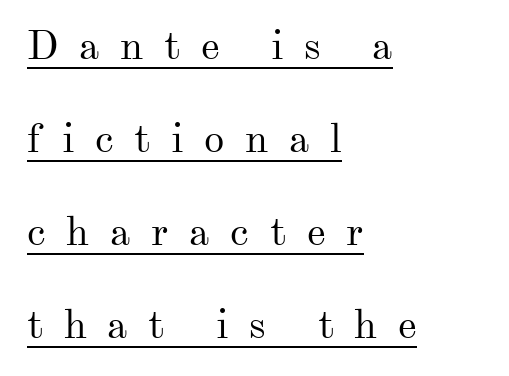
The image shows 41 px regular-weight serif type, upright; set left-aligned, loose line spacing (2.27x), unusually wide letter spacing (+0.5 em), underlined; medium stroke contrast and a small x-height.
